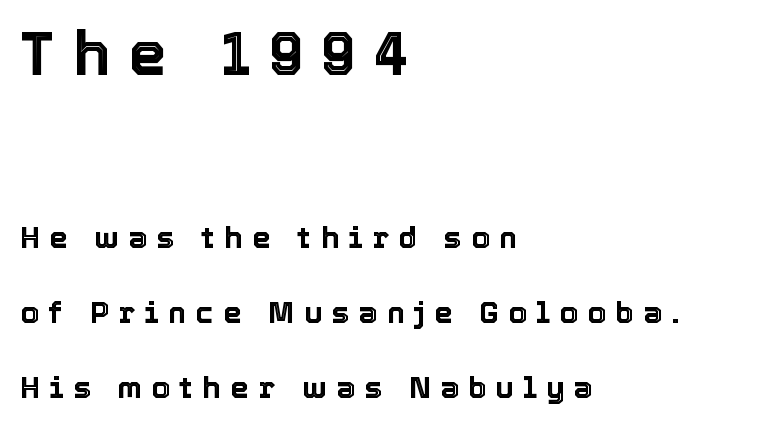
The image shows 61 px text type, upright; set left-aligned, loose line spacing (2.5x), unusually wide letter spacing (+0.31 em), not underlined; the first (top) block is 2.03x larger; a medium x-height.
